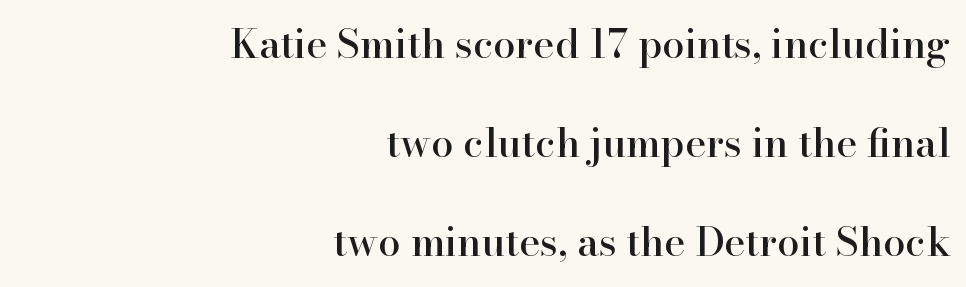
{"serif": "yes", "italic": "no", "width": "normal", "stroke_contrast": "high", "x_height": "small", "monospaced": "no", "underline": "no", "align": "right", "line_spacing": "loose", "line_spacing_ratio": 2.48, "letter_spacing": "normal", "letter_spacing_em": 0.0, "glyph_px": 40}
